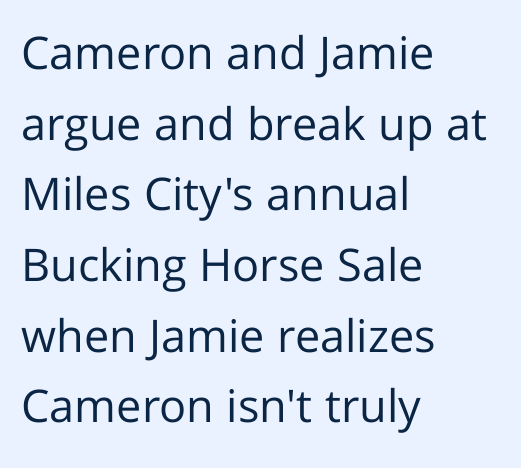
{"serif": "no", "italic": "no", "bold": "no", "weight": "regular", "width": "normal", "stroke_contrast": "low", "x_height": "medium", "monospaced": "no", "underline": "no", "align": "left", "line_spacing": "normal", "line_spacing_ratio": 1.57, "letter_spacing": "normal", "letter_spacing_em": 0.0, "glyph_px": 45}
